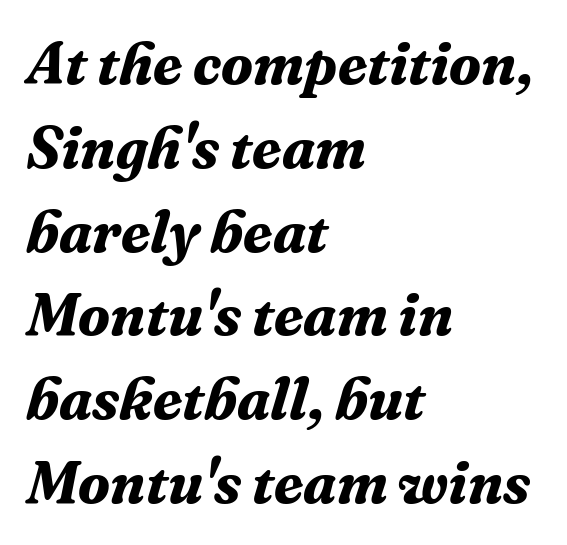
The image shows 59 px bold serif type, italic (leaning right); set left-aligned, normal line spacing (1.42x), normal letter spacing, not underlined; medium stroke contrast and a medium x-height.
